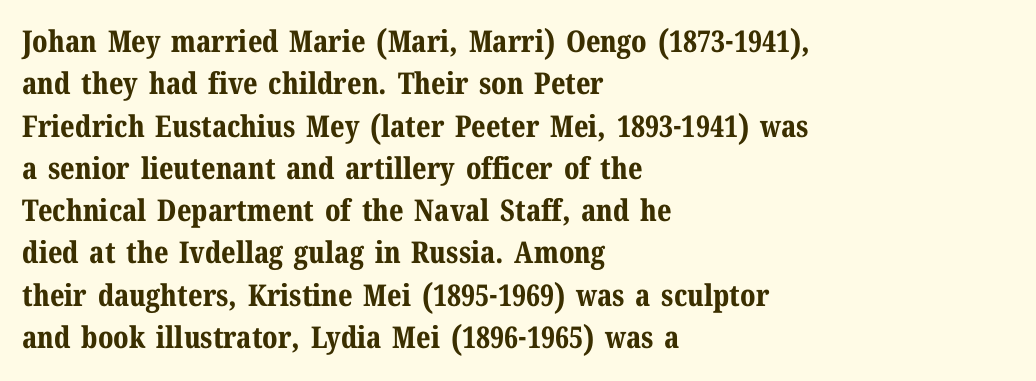
Q: Is the text bold? A: Yes.
Q: Is the text italic (slanted)? A: No, it is upright.
Q: Is the typeface a serif or a sans-serif typeface? A: Serif.
Q: Is the text underlined? A: No.
Q: How is the paragraph aligned? A: Left-aligned.
Q: Is the spacing between letters normal or unusually wide? A: Normal.
Q: Is the spacing between lines tight, normal or loose? A: Normal.
Q: Width (condensed, normal, or wide)? A: Normal.
Q: Stroke contrast? A: Medium.
Q: x-height? A: Medium.
Q: Monospaced? A: No.
